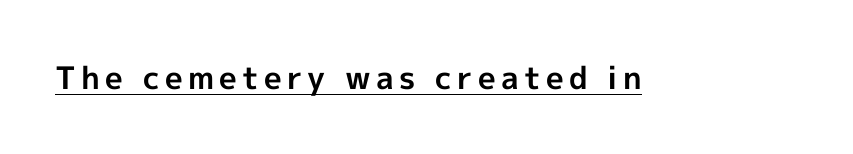
The image shows 31 px bold sans-serif type, upright; set underlined; a medium x-height.
